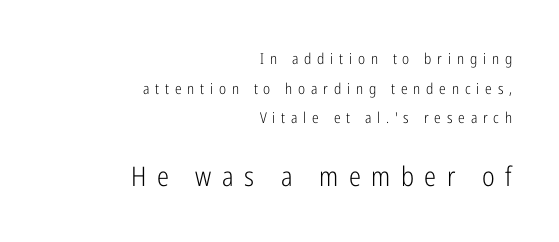
{"italic": "no", "bold": "no", "underline": "no", "align": "right", "line_spacing": "loose", "line_spacing_ratio": 1.97, "letter_spacing": "wide", "letter_spacing_em": 0.39, "larger_block": "second", "size_ratio": 1.8, "glyph_px": 27}
